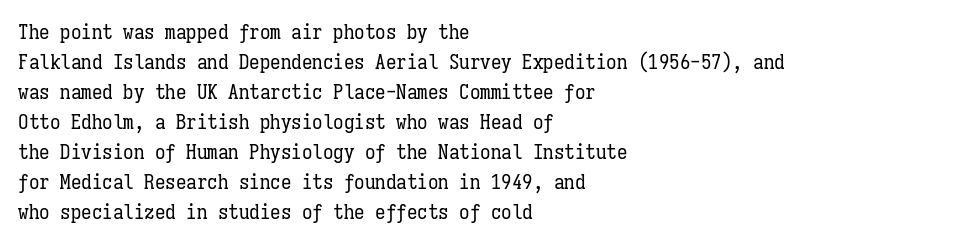
The image shows 21 px text type, upright; set left-aligned, normal line spacing (1.43x), normal letter spacing, not underlined.
